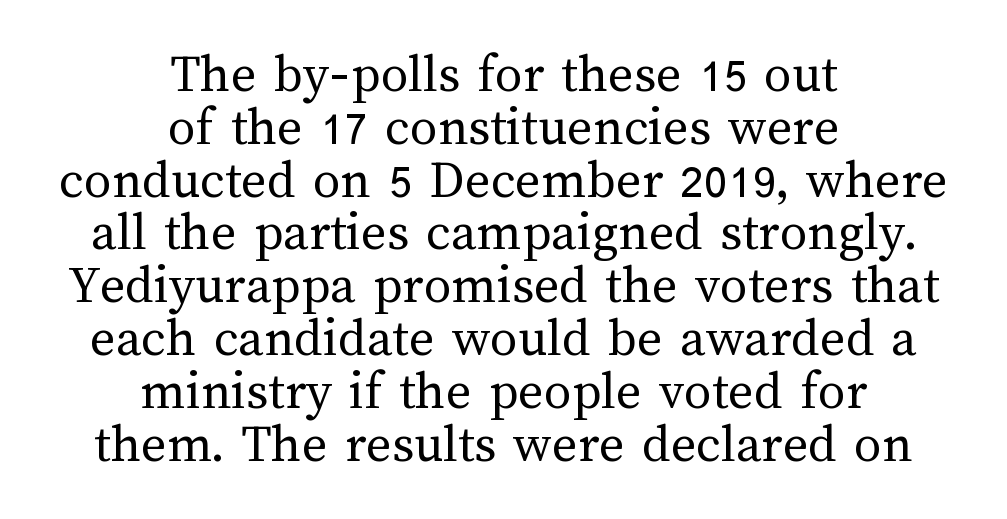
Q: Is the text bold? A: No.
Q: Is the text italic (slanted)? A: No, it is upright.
Q: Is the text underlined? A: No.
Q: How is the paragraph aligned? A: Centered.
Q: Is the spacing between letters normal or unusually wide? A: Normal.
Q: Is the spacing between lines tight, normal or loose? A: Tight.
Q: Width (condensed, normal, or wide)? A: Normal.
Q: Stroke contrast? A: Medium.
Q: x-height? A: Medium.
Q: Monospaced? A: No.
